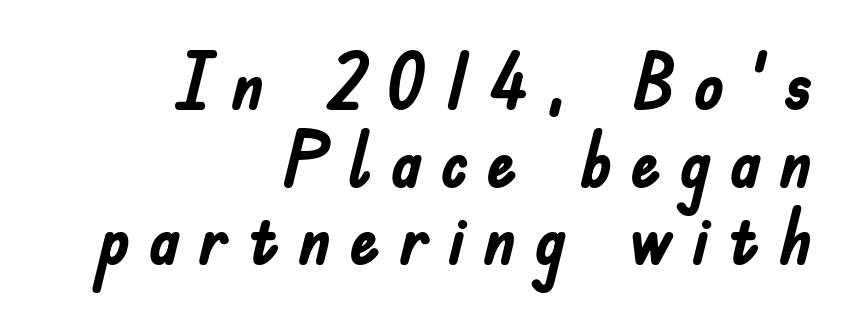
Notice how descenders almost collide with the ascenders below — that's tight leading. Unmarked baselines from the first word to the last. The lines in this sample share a right terminus and differ only in where they begin. In terms of letterform style, serifs are entirely absent. What weight is shown? A full bold with thick strokes.
